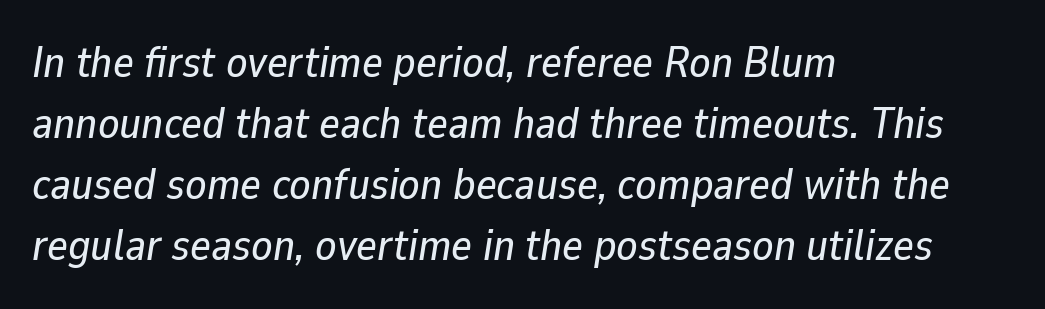
The image shows 44 px text type, italic (leaning right); set left-aligned, normal line spacing (1.39x), normal letter spacing, not underlined; low stroke contrast and a medium x-height.
